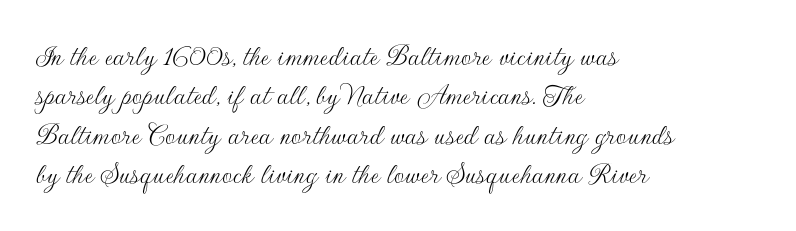
Weight: not bold — regular or lighter. The baseline area is clear. Nothing unusual about the tracking: characters are spaced as the font intends. Nothing sits at the stroke ends, so this counts as sans-serif. The lines in this sample share a left origin and differ only in where they stop.
